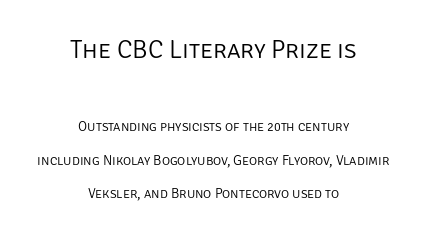
Letters rest on an invisible, unmarked baseline. The letters stand upright; this is a roman face. Large over small — that's the arrangement of the two blocks here. The text block is weighted toward neither margin, spreading evenly from the middle. The letterforms sit at book weight or below. Loosely led — the rows are spread out.
